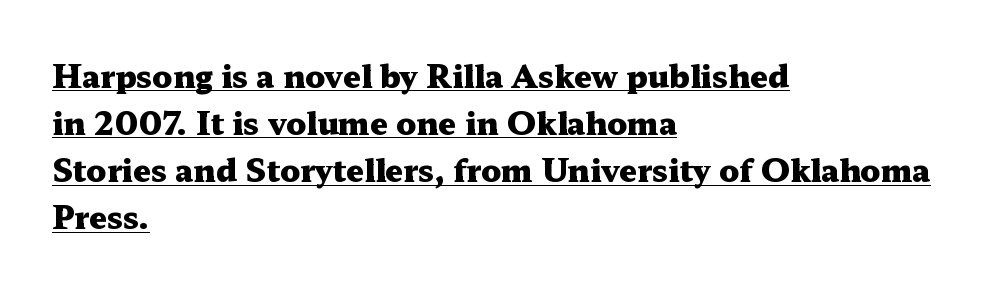
Q: Is the text bold? A: Yes.
Q: Is the text italic (slanted)? A: No, it is upright.
Q: Is the typeface a serif or a sans-serif typeface? A: Serif.
Q: Is the text underlined? A: Yes.
Q: How is the paragraph aligned? A: Left-aligned.
Q: Is the spacing between letters normal or unusually wide? A: Normal.
Q: Is the spacing between lines tight, normal or loose? A: Normal.
Q: Width (condensed, normal, or wide)? A: Wide.
Q: Stroke contrast? A: Medium.
Q: x-height? A: Medium.
Q: Monospaced? A: No.
